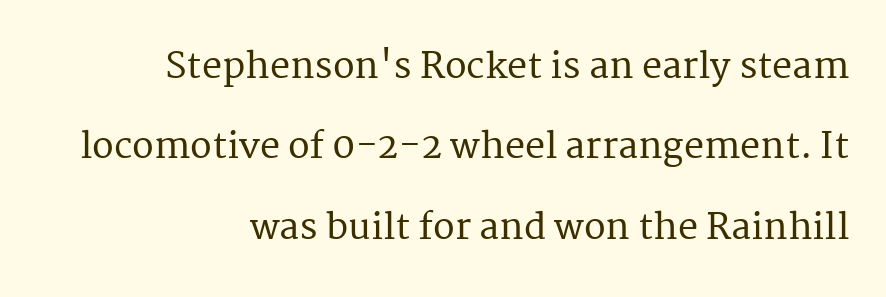
The image shows 36 px serif type, upright; set right-aligned, loose line spacing (2.23x), normal letter spacing, not underlined; medium stroke contrast and a medium x-height.
